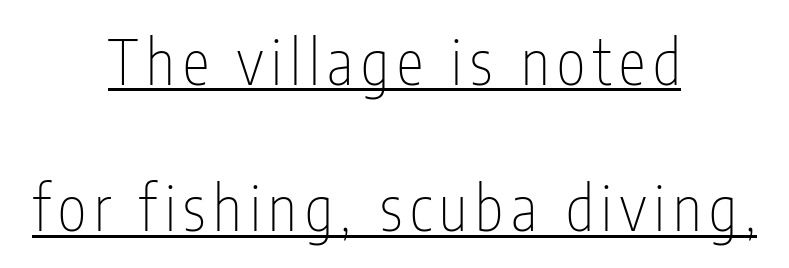
Q: Is the text bold? A: No.
Q: Is the text italic (slanted)? A: No, it is upright.
Q: Is the typeface a serif or a sans-serif typeface? A: Sans-serif.
Q: Is the text underlined? A: Yes.
Q: How is the paragraph aligned? A: Centered.
Q: Is the spacing between lines tight, normal or loose? A: Loose.
Q: Width (condensed, normal, or wide)? A: Condensed.
Q: Stroke contrast? A: Low.
Q: x-height? A: Medium.
Q: Monospaced? A: No.
